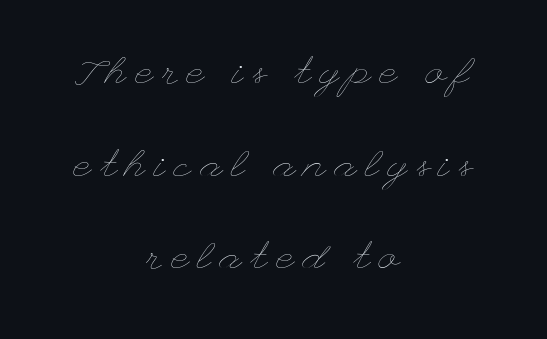
{"bold": "no", "weight": "thin", "width": "wide", "stroke_contrast": "low", "x_height": "small", "underline": "no", "align": "center", "line_spacing": "loose", "line_spacing_ratio": 2.44, "letter_spacing": "wide", "letter_spacing_em": 0.24, "glyph_px": 38}
